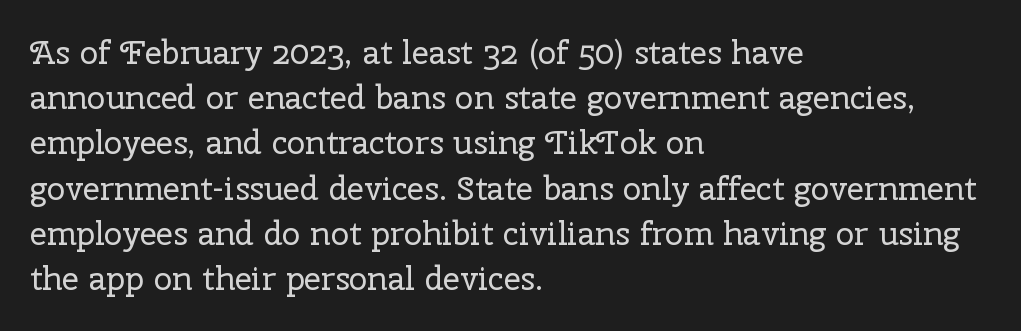
Q: Is the text bold? A: No.
Q: Is the text italic (slanted)? A: No, it is upright.
Q: Is the typeface a serif or a sans-serif typeface? A: Serif.
Q: Is the text underlined? A: No.
Q: How is the paragraph aligned? A: Left-aligned.
Q: Is the spacing between letters normal or unusually wide? A: Normal.
Q: Is the spacing between lines tight, normal or loose? A: Normal.
Q: Width (condensed, normal, or wide)? A: Normal.
Q: Stroke contrast? A: Low.
Q: x-height? A: Medium.
Q: Monospaced? A: No.
